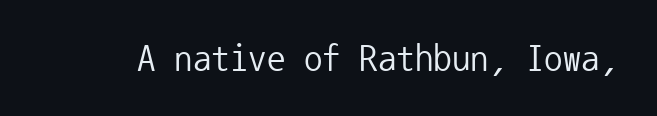
Think standard paragraph weight, or any step lighter than that. The specimen reads as upright at a glance. Monospaced: the letters line up in strict vertical columns. In terms of letterspacing, this is plain default setting. This rendering employs a face without finishing strokes, i.e., a sans-serif. Quick note: underline off.
